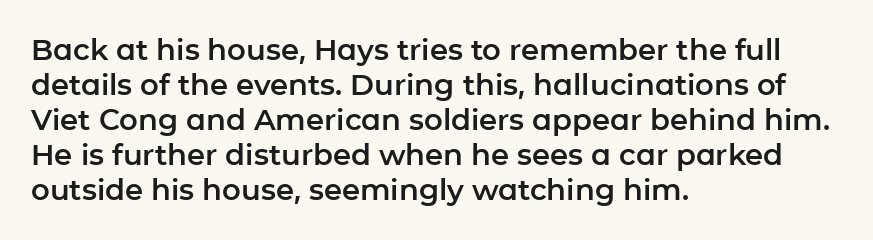
Q: Is the text italic (slanted)? A: No, it is upright.
Q: Is the typeface a serif or a sans-serif typeface? A: Sans-serif.
Q: Is the text underlined? A: No.
Q: How is the paragraph aligned? A: Left-aligned.
Q: Is the spacing between letters normal or unusually wide? A: Normal.
Q: Width (condensed, normal, or wide)? A: Normal.
Q: Stroke contrast? A: Low.
Q: x-height? A: Medium.
Q: Monospaced? A: No.
